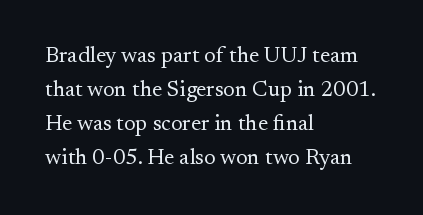
The image shows 22 px text type, upright; set left-aligned, normal line spacing (1.54x), normal letter spacing, not underlined.
